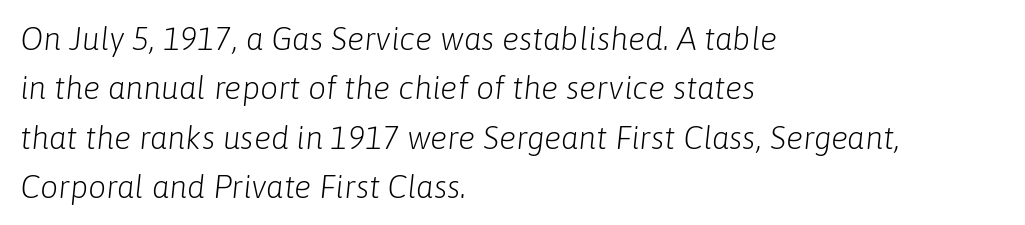
The strokes are not fattened; the text isn't bold. This sample is left-justified, so line endings fall wherever the words run out. Beneath every word, the page is bare. The line-height multiplier appears to be the usual default. In terms of posture, this sample is oblique.
